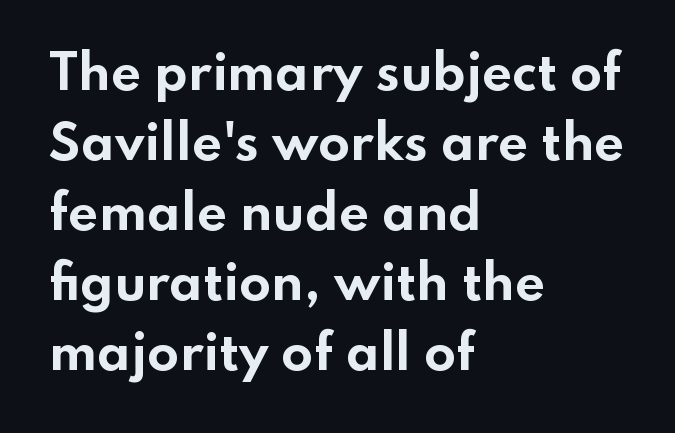
{"serif": "no", "italic": "no", "bold": "yes", "weight": "bold", "width": "wide", "stroke_contrast": "low", "x_height": "small", "monospaced": "no", "underline": "no", "align": "left", "line_spacing": "normal", "line_spacing_ratio": 1.49, "letter_spacing": "normal", "letter_spacing_em": 0.0, "glyph_px": 47}
